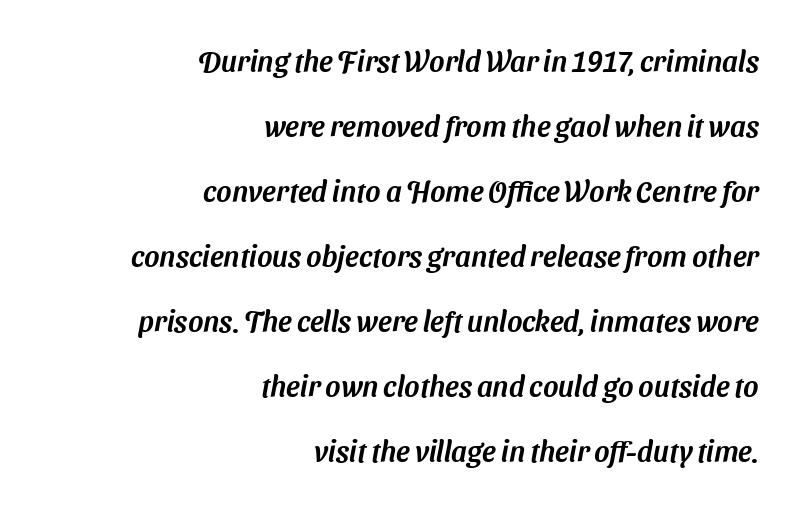
The image shows 29 px sans-serif type; set right-aligned, loose line spacing (2.24x), normal letter spacing, not underlined; medium stroke contrast and a medium x-height.
